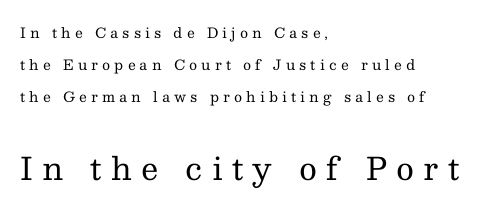
{"serif": "yes", "italic": "no", "bold": "no", "weight": "regular", "width": "normal", "stroke_contrast": "medium", "x_height": "medium", "monospaced": "no", "underline": "no", "align": "left", "line_spacing": "loose", "line_spacing_ratio": 2.28, "letter_spacing": "wide", "letter_spacing_em": 0.29, "larger_block": "second", "size_ratio": 2.21, "glyph_px": 31}
